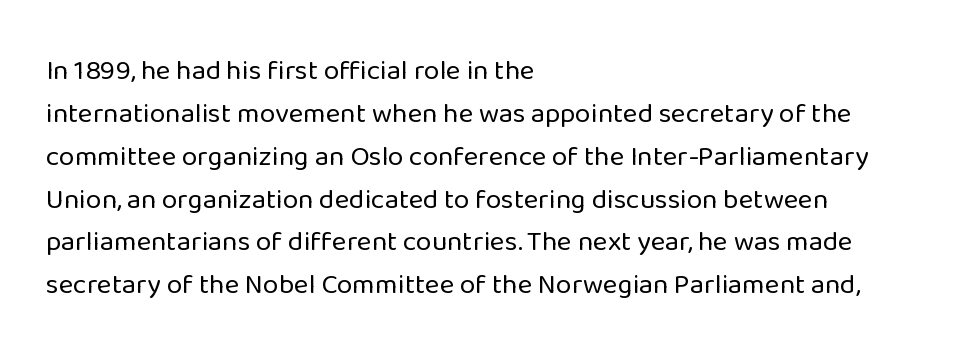
Is this a fixed-width face? No — the glyphs have proportional, varying widths. The specimen reads as upright at a glance. Notice how descenders clear the ascenders below comfortably — that's standard leading. The rendering anchors every line to the left-hand side. The letters look calm and open, with moderate or lighter stems. This rendering employs a face without finishing strokes, i.e., a sans-serif.
